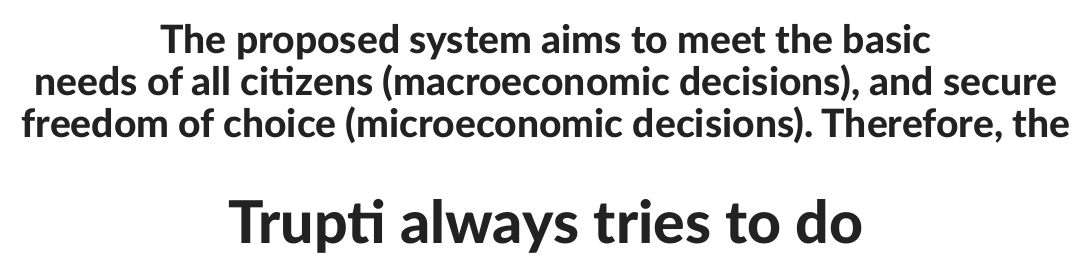
The image shows 59 px bold sans-serif type, upright; set centered, tight line spacing (1.08x), normal letter spacing, not underlined; the second (bottom) block is 1.51x larger; low stroke contrast and a medium x-height.
